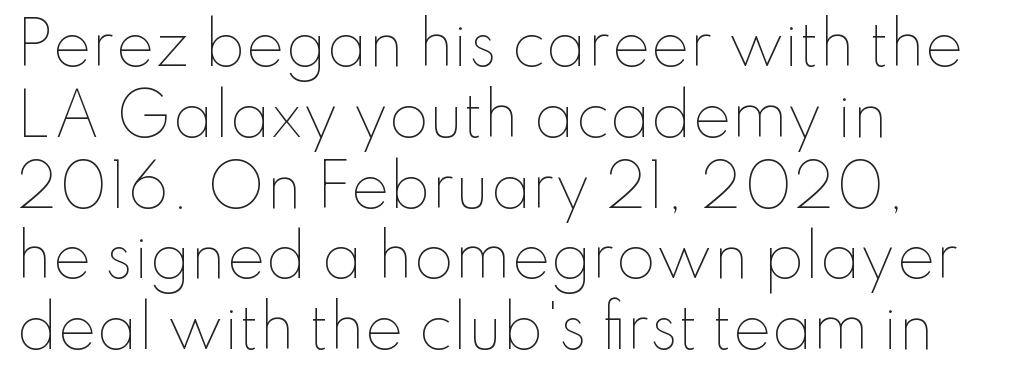
The image shows 58 px thin type, upright; set left-aligned, line spacing 1.22x, normal letter spacing, not underlined; low stroke contrast and a small x-height.
